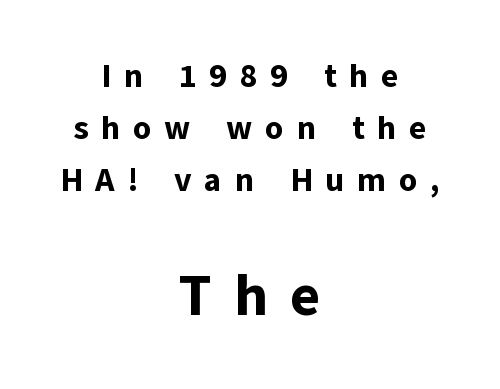
Q: Is the text bold? A: Yes.
Q: Is the text italic (slanted)? A: No, it is upright.
Q: Is the typeface a serif or a sans-serif typeface? A: Sans-serif.
Q: Is the text underlined? A: No.
Q: How is the paragraph aligned? A: Centered.
Q: Is the spacing between letters normal or unusually wide? A: Unusually wide.
Q: Is the spacing between lines tight, normal or loose? A: Normal.
Q: Which block of text is set in a larger size, the first (top) or the second (bottom)? A: The second (bottom) one.
Q: Width (condensed, normal, or wide)? A: Normal.
Q: Stroke contrast? A: Low.
Q: x-height? A: Medium.
Q: Monospaced? A: No.
